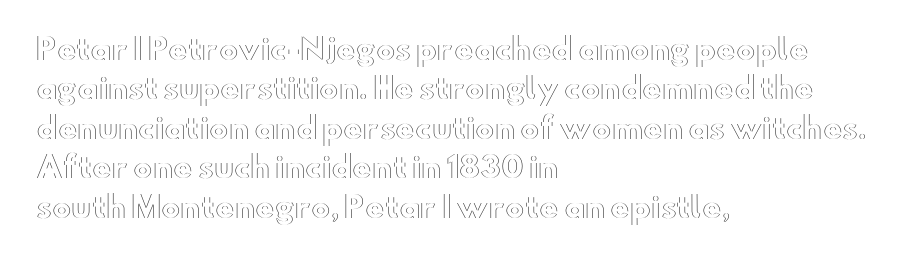
The image shows 29 px wide type, upright; set left-aligned, normal line spacing (1.36x), normal letter spacing, not underlined; a small x-height.
